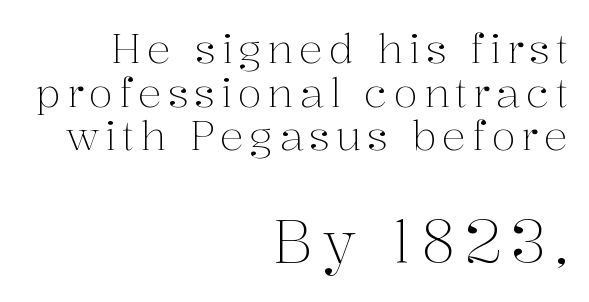
{"serif": "yes", "italic": "no", "bold": "no", "weight": "light", "width": "normal", "stroke_contrast": "medium", "x_height": "medium", "monospaced": "no", "underline": "no", "align": "right", "line_spacing": "tight", "line_spacing_ratio": 1.09, "larger_block": "second", "size_ratio": 1.5, "glyph_px": 60}
